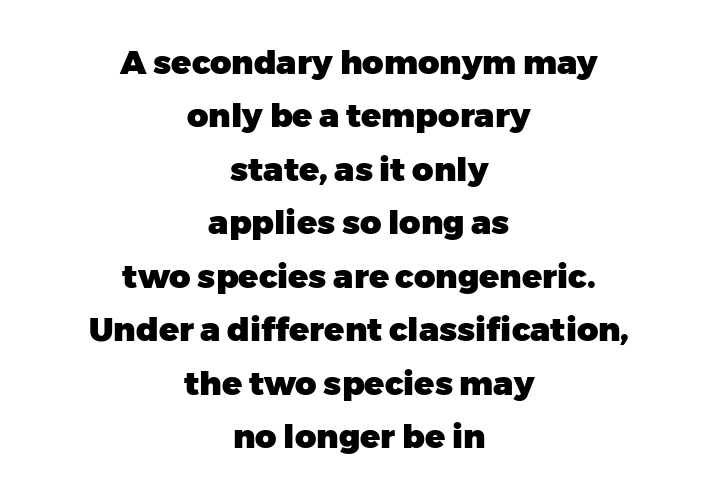
Q: Is the text bold? A: Yes.
Q: Is the text italic (slanted)? A: No, it is upright.
Q: Is the typeface a serif or a sans-serif typeface? A: Sans-serif.
Q: Is the text underlined? A: No.
Q: How is the paragraph aligned? A: Centered.
Q: Is the spacing between letters normal or unusually wide? A: Normal.
Q: Is the spacing between lines tight, normal or loose? A: Normal.
Q: Width (condensed, normal, or wide)? A: Normal.
Q: Stroke contrast? A: Low.
Q: x-height? A: Medium.
Q: Monospaced? A: No.
